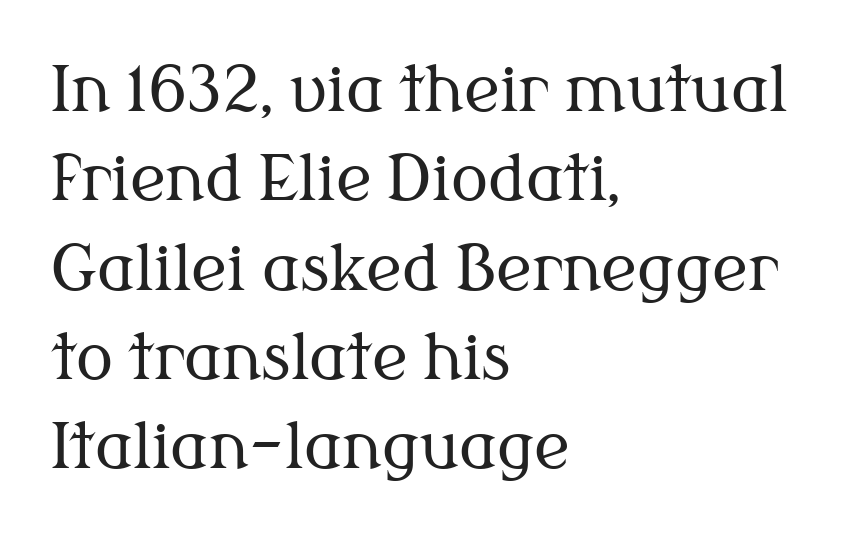
The image shows 62 px regular-weight serif type, upright; set left-aligned, normal line spacing (1.44x), normal letter spacing, not underlined; medium stroke contrast and a medium x-height.
